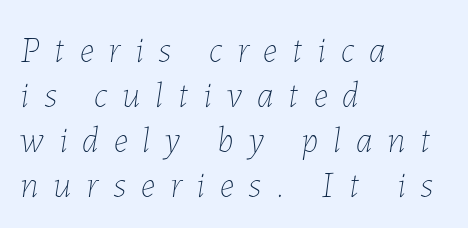
{"italic": "yes", "lean": "right", "slant_degrees": 7, "bold": "no", "weight": "thin", "width": "normal", "stroke_contrast": "low", "x_height": "medium", "monospaced": "no", "underline": "no", "align": "left", "line_spacing": "normal", "line_spacing_ratio": 1.25, "letter_spacing": "wide", "letter_spacing_em": 0.42, "glyph_px": 36}
